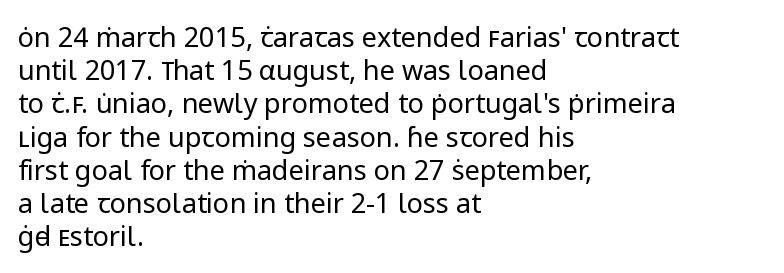
The image shows 27 px text type, upright; set left-aligned, line spacing 1.23x, normal letter spacing, not underlined.
